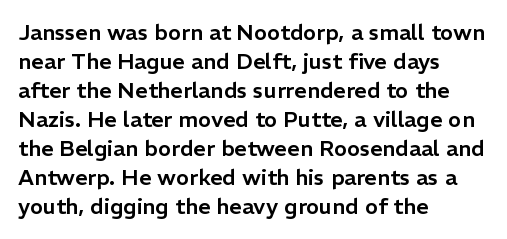
The image shows 22 px text type, upright; set left-aligned, normal line spacing (1.32x), normal letter spacing, not underlined.
